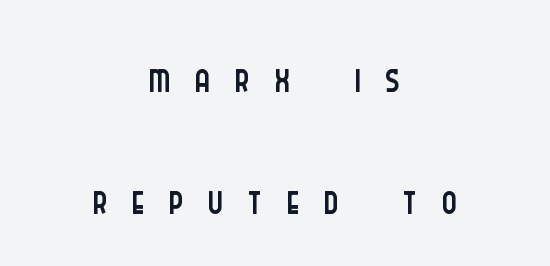
The image shows 58 px light, condensed sans-serif type, upright; set centered, loose line spacing (2.1x), unusually wide letter spacing (+0.42 em), not underlined; low stroke contrast and a large x-height.
